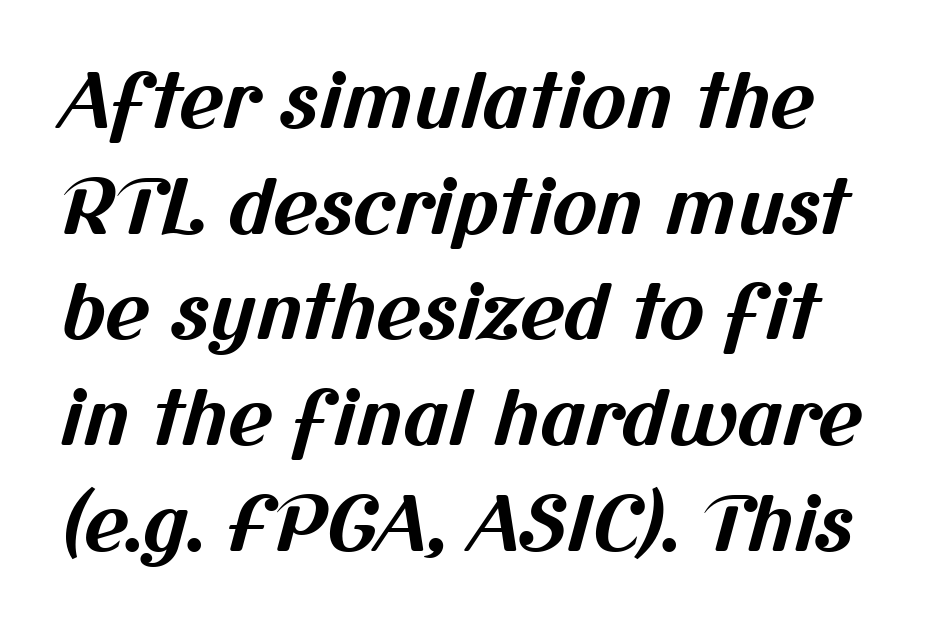
The image shows 76 px bold sans-serif type; set left-aligned, normal line spacing (1.39x), normal letter spacing, not underlined; medium stroke contrast and a medium x-height.
